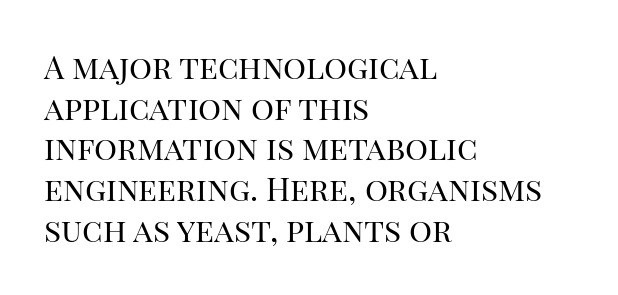
{"serif": "yes", "italic": "no", "bold": "no", "weight": "regular", "width": "normal", "stroke_contrast": "high", "x_height": "large", "monospaced": "no", "underline": "no", "align": "left", "line_spacing": "normal", "line_spacing_ratio": 1.27, "letter_spacing": "normal", "letter_spacing_em": 0.0, "glyph_px": 32}
